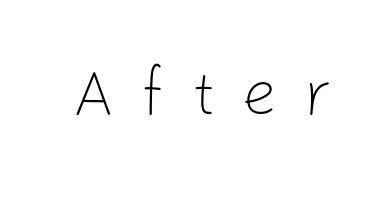
{"serif": "no", "italic": "no", "bold": "no", "weight": "light", "width": "normal", "stroke_contrast": "low", "x_height": "medium", "monospaced": "no", "underline": "no", "letter_spacing": "wide", "letter_spacing_em": 0.41, "glyph_px": 63}
